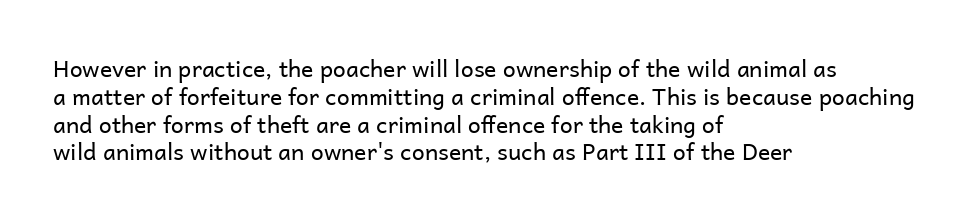
Q: Is the text bold? A: No.
Q: Is the text italic (slanted)? A: No, it is upright.
Q: Is the text underlined? A: No.
Q: How is the paragraph aligned? A: Left-aligned.
Q: Is the spacing between letters normal or unusually wide? A: Normal.
